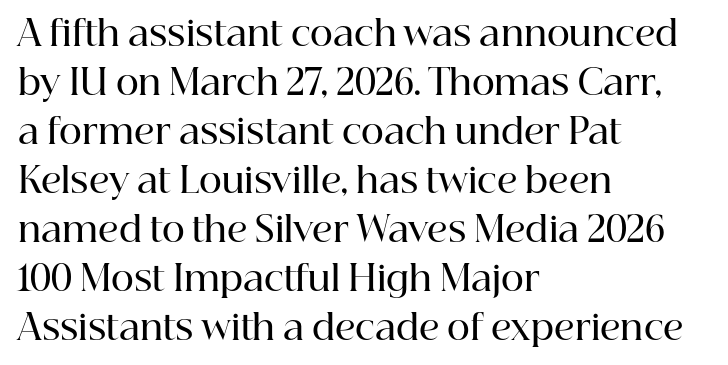
The image shows 35 px semibold serif type, upright; set left-aligned, normal line spacing (1.4x), normal letter spacing, not underlined; high stroke contrast and a medium x-height.
